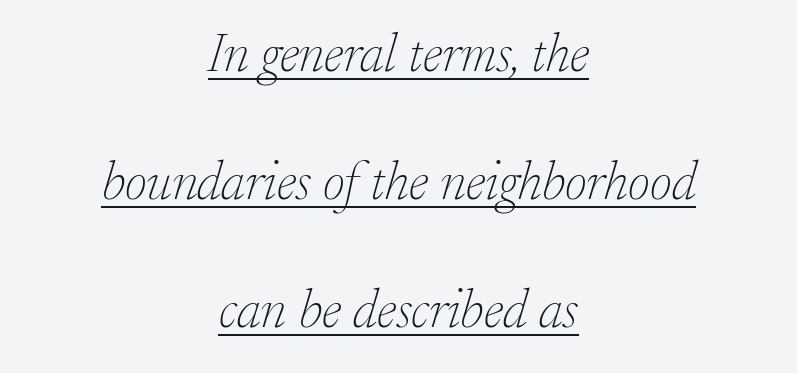
Stems and bowls with no extra thickness — not bold. There is no visible air inserted between adjacent glyphs. A typesetter would call this leading open, well beyond the default. Look at the bottom of the vertical strokes: they flare into serifs here. Caption: lettering with a line underneath. A student would call this center alignment; a typographer would say set centered.
